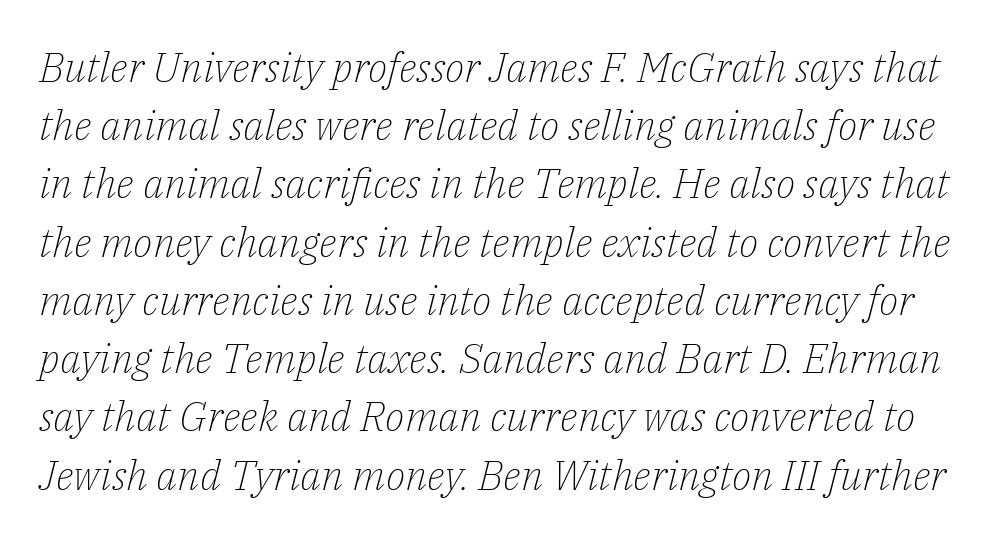
The image shows 41 px light serif type, italic (leaning right); set normal line spacing (1.42x), normal letter spacing, not underlined; low stroke contrast and a medium x-height.
